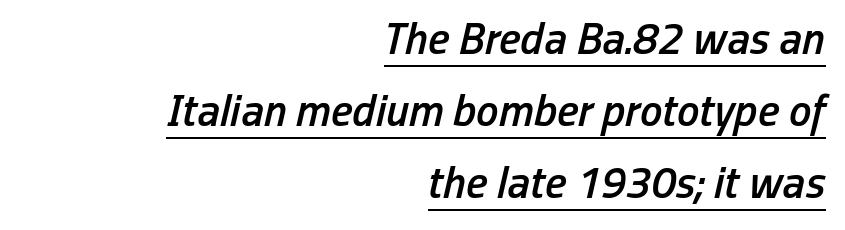
Proportional: the letters do not fall into vertical columns. The strokes are fattened partway — semibold, not bold. Glance below the letters and you will spot a drawn line. Regular leading. The setting favours the right margin, as signatures and pull-quotes sometimes do.
